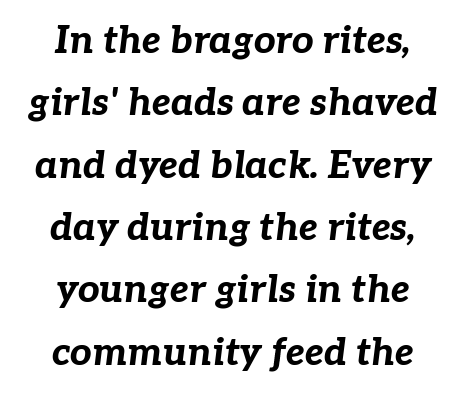
The image shows 38 px bold type, italic (leaning right); set centered, normal line spacing (1.64x), normal letter spacing, not underlined; low stroke contrast and a medium x-height.
